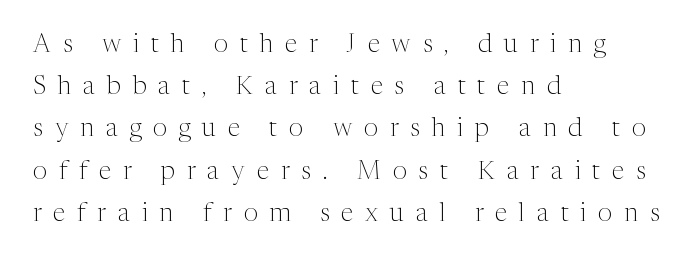
{"italic": "no", "bold": "no", "underline": "no", "align": "left", "line_spacing": "normal", "line_spacing_ratio": 1.69, "letter_spacing": "wide", "letter_spacing_em": 0.48, "glyph_px": 25}
